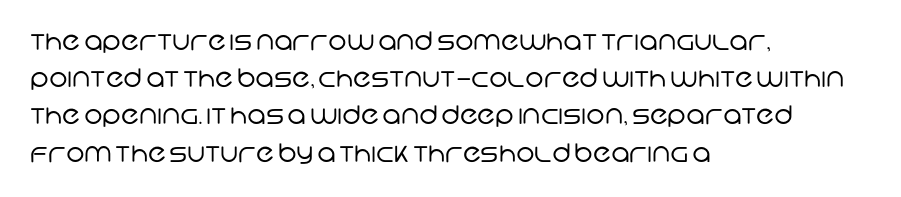
Lines of text with bare space underneath. Reading down the column, the eye jumps a familiar distance to each next line. Weight: not bold — regular or lighter. You could call the tracking neutral — neither tight nor loose. This sample is left-justified, so line endings fall wherever the words run out.
